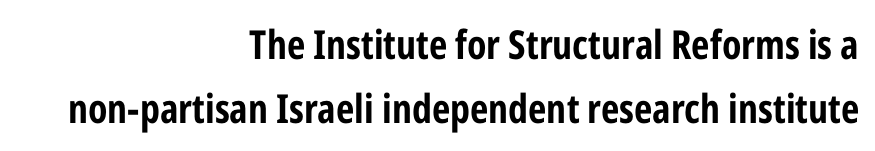
{"serif": "no", "italic": "no", "bold": "yes", "weight": "bold", "width": "condensed", "stroke_contrast": "low", "x_height": "medium", "monospaced": "no", "underline": "no", "align": "right", "line_spacing": "normal", "line_spacing_ratio": 1.6, "letter_spacing": "normal", "letter_spacing_em": 0.0, "glyph_px": 40}
